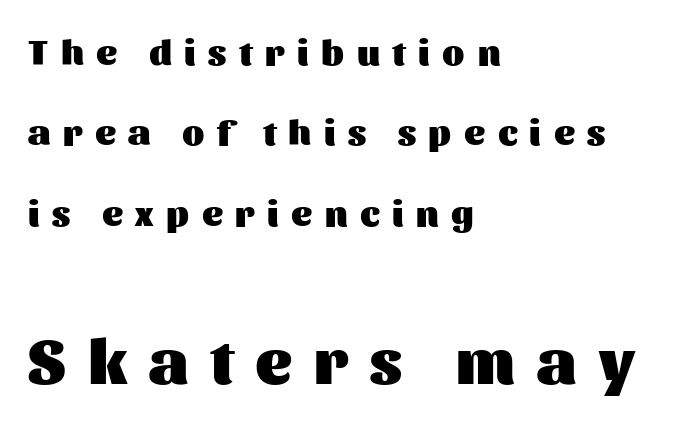
{"serif": "no", "italic": "no", "bold": "yes", "weight": "heavy", "width": "normal", "stroke_contrast": "medium", "x_height": "medium", "monospaced": "no", "underline": "no", "align": "left", "line_spacing": "loose", "line_spacing_ratio": 2.23, "letter_spacing": "wide", "letter_spacing_em": 0.35, "larger_block": "second", "size_ratio": 1.75, "glyph_px": 63}
